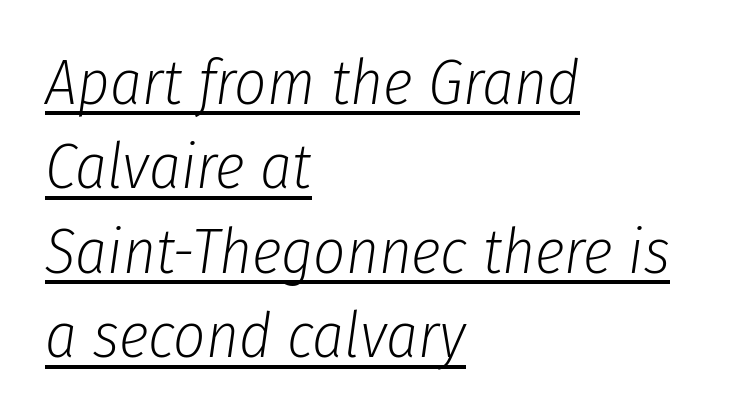
{"italic": "yes", "lean": "right", "slant_degrees": 8, "bold": "no", "weight": "light", "width": "condensed", "stroke_contrast": "low", "x_height": "medium", "monospaced": "no", "underline": "yes", "align": "left", "line_spacing": "normal", "line_spacing_ratio": 1.34, "letter_spacing": "normal", "letter_spacing_em": 0.0, "glyph_px": 63}
